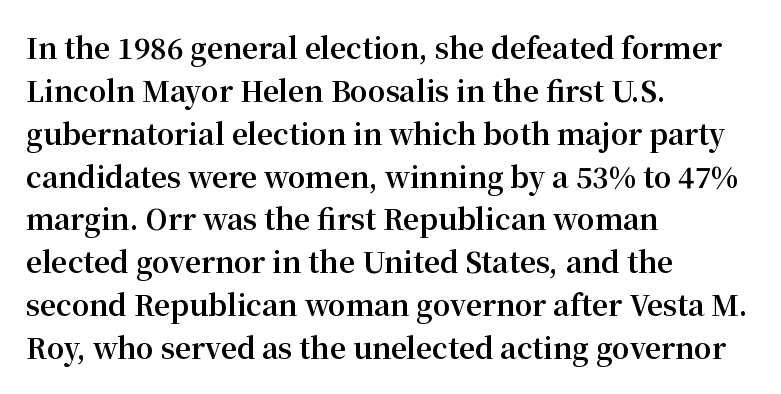
This is roman type, the default non-slanted kind. Note the varied advance widths — an 'i' is clearly narrower than an 'm'. Pretty heavy lettering here — definitely bold. This block has exactly the height ordinary leading produces.
